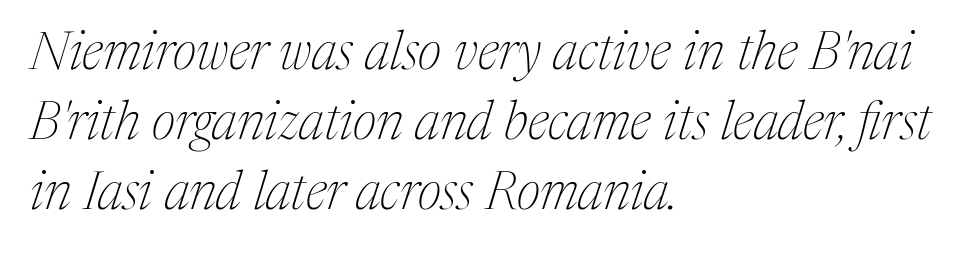
Weight: in the light-to-regular range. This sample uses plain, unmodified letter spacing. Is this a fixed-width face? No — the glyphs have proportional, varying widths. Typeset ragged right — the left edge is the straight one. A serif font was chosen for this passage.
